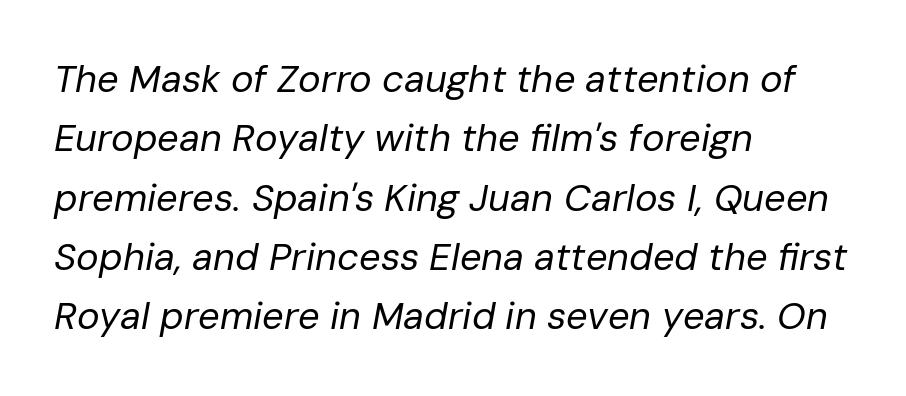
{"italic": "yes", "lean": "right", "slant_degrees": 10, "bold": "no", "weight": "regular", "width": "normal", "stroke_contrast": "low", "x_height": "medium", "monospaced": "no", "underline": "no", "align": "left", "line_spacing": "normal", "line_spacing_ratio": 1.56, "letter_spacing": "normal", "letter_spacing_em": 0.0, "glyph_px": 38}
